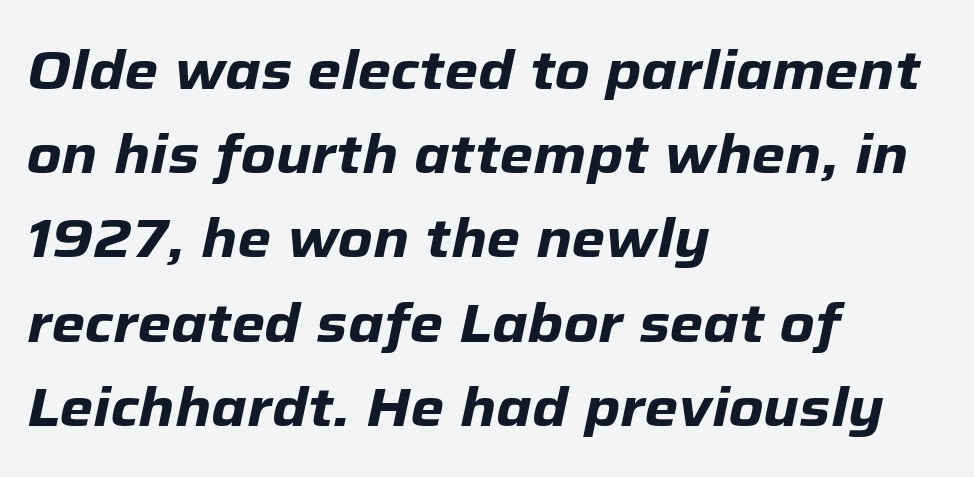
Q: Is the text bold? A: Yes.
Q: Is the text italic (slanted)? A: Yes, it leans right by about 12 degrees.
Q: Is the text underlined? A: No.
Q: How is the paragraph aligned? A: Left-aligned.
Q: Is the spacing between letters normal or unusually wide? A: Normal.
Q: Is the spacing between lines tight, normal or loose? A: Normal.
Q: Width (condensed, normal, or wide)? A: Normal.
Q: Stroke contrast? A: Low.
Q: x-height? A: Medium.
Q: Monospaced? A: No.
